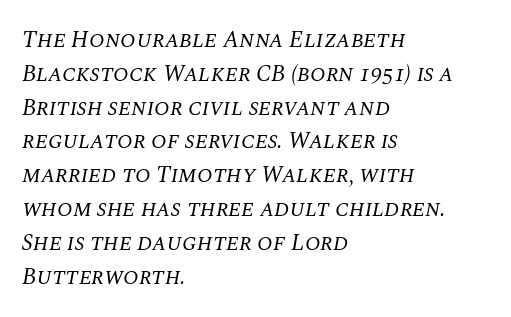
The image shows 23 px text type, italic (leaning right); set left-aligned, normal line spacing (1.47x), normal letter spacing, not underlined.
